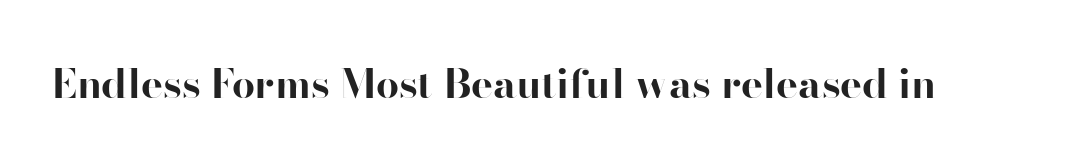
The image shows 41 px bold sans-serif type, upright; set normal letter spacing, not underlined; high stroke contrast and a small x-height.
